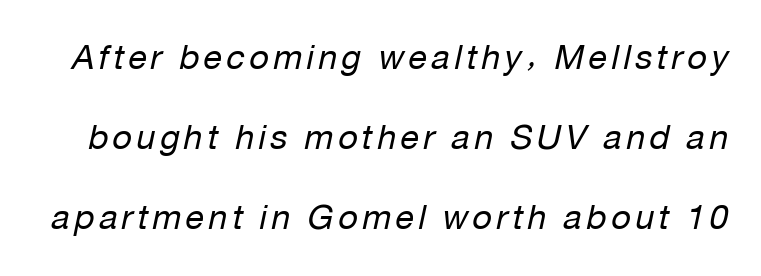
{"italic": "yes", "lean": "right", "slant_degrees": 12, "bold": "no", "weight": "regular", "width": "normal", "stroke_contrast": "low", "x_height": "medium", "monospaced": "no", "underline": "no", "line_spacing": "loose", "line_spacing_ratio": 2.36, "glyph_px": 34}
